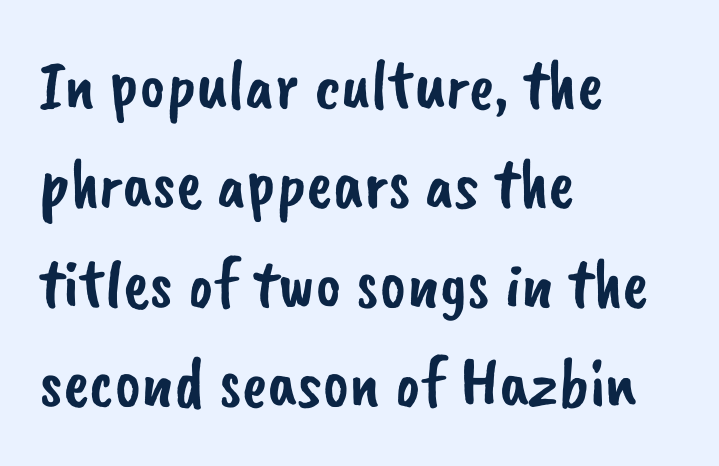
{"serif": "no", "width": "normal", "stroke_contrast": "low", "x_height": "small", "monospaced": "no", "underline": "no", "align": "left", "line_spacing": "normal", "line_spacing_ratio": 1.42, "letter_spacing": "normal", "letter_spacing_em": 0.0, "glyph_px": 70}
